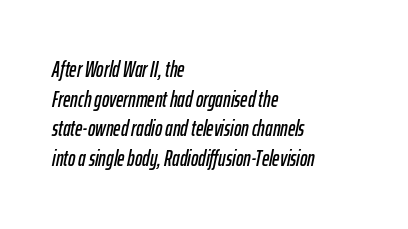
{"italic": "yes", "lean": "right", "slant_degrees": 12, "underline": "no", "align": "left", "line_spacing": "normal", "line_spacing_ratio": 1.35, "letter_spacing": "normal", "letter_spacing_em": 0.0, "glyph_px": 22}
